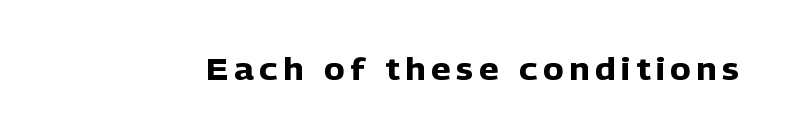
Q: Is the text bold? A: Yes.
Q: Is the text italic (slanted)? A: No, it is upright.
Q: Is the typeface a serif or a sans-serif typeface? A: Sans-serif.
Q: Is the text underlined? A: No.
Q: Width (condensed, normal, or wide)? A: Normal.
Q: Stroke contrast? A: Low.
Q: x-height? A: Medium.
Q: Monospaced? A: No.
